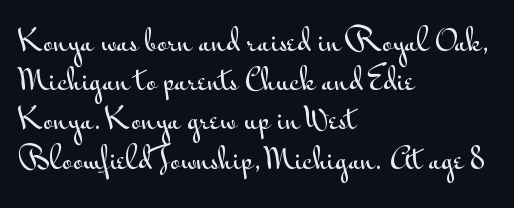
Nope, no serifs anywhere on these letters. These lines keep a tight, regular rhythm from letter to letter. This block has exactly the height ordinary leading produces.
